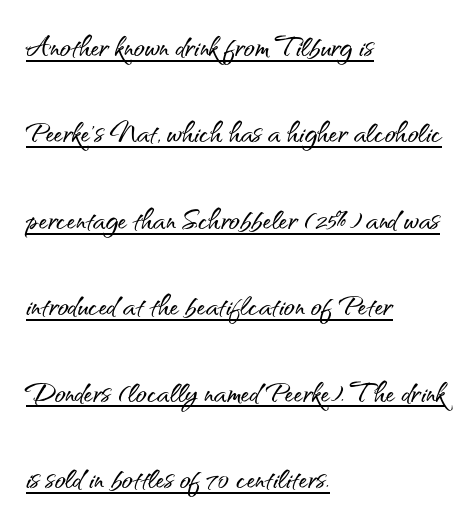
{"serif": "no", "width": "normal", "stroke_contrast": "medium", "x_height": "small", "monospaced": "no", "underline": "yes", "align": "left", "line_spacing": "loose", "line_spacing_ratio": 2.4, "letter_spacing": "normal", "letter_spacing_em": 0.0, "glyph_px": 36}
